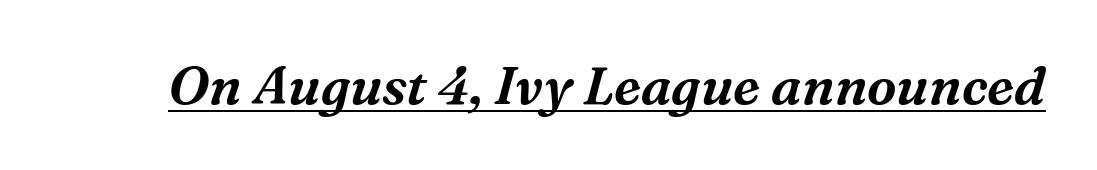
{"serif": "yes", "italic": "yes", "lean": "right", "slant_degrees": 16, "width": "normal", "stroke_contrast": "medium", "x_height": "medium", "monospaced": "no", "underline": "yes", "letter_spacing": "normal", "letter_spacing_em": 0.0, "glyph_px": 53}
